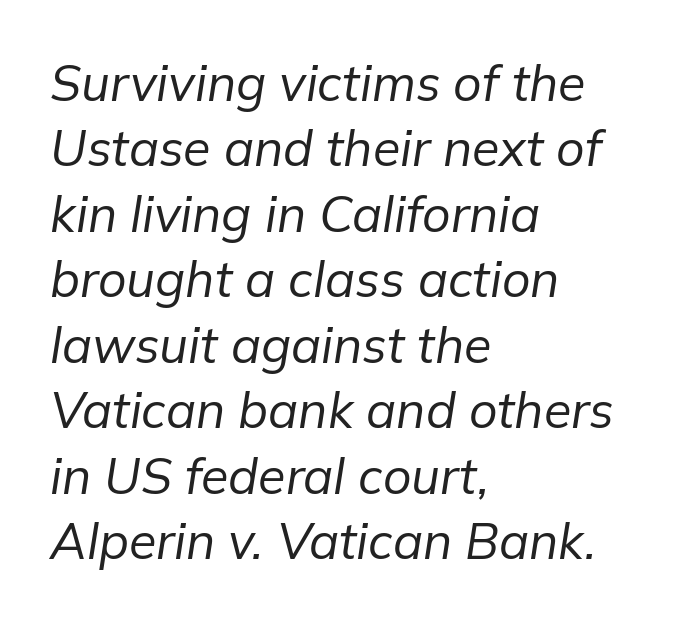
The image shows 50 px regular-weight type, italic (leaning right); set left-aligned, normal line spacing (1.31x), normal letter spacing, not underlined; low stroke contrast and a medium x-height.
